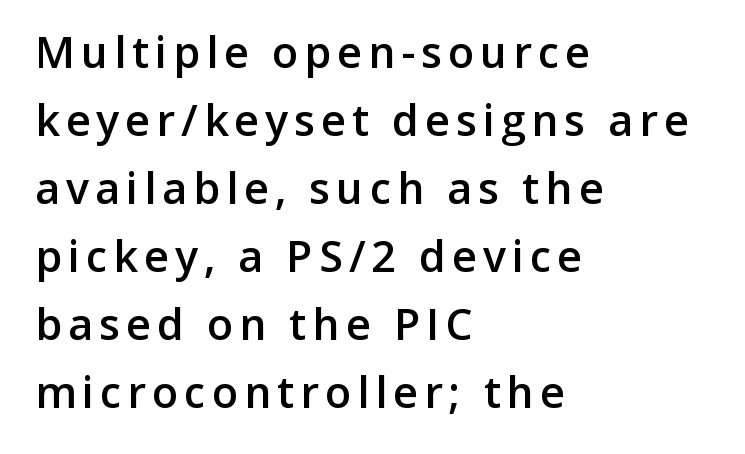
Q: Is the text bold? A: Semi-bold.
Q: Is the text italic (slanted)? A: No, it is upright.
Q: Is the typeface a serif or a sans-serif typeface? A: Sans-serif.
Q: Is the text underlined? A: No.
Q: How is the paragraph aligned? A: Left-aligned.
Q: Is the spacing between lines tight, normal or loose? A: Normal.
Q: Width (condensed, normal, or wide)? A: Normal.
Q: Stroke contrast? A: Low.
Q: x-height? A: Medium.
Q: Monospaced? A: No.
